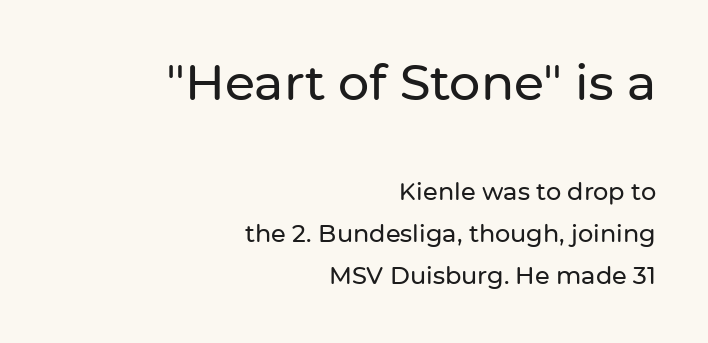
{"serif": "no", "italic": "no", "width": "normal", "stroke_contrast": "low", "x_height": "medium", "monospaced": "no", "underline": "no", "align": "right", "line_spacing_ratio": 1.74, "letter_spacing": "normal", "letter_spacing_em": 0.0, "larger_block": "first", "size_ratio": 2.04, "glyph_px": 49}
